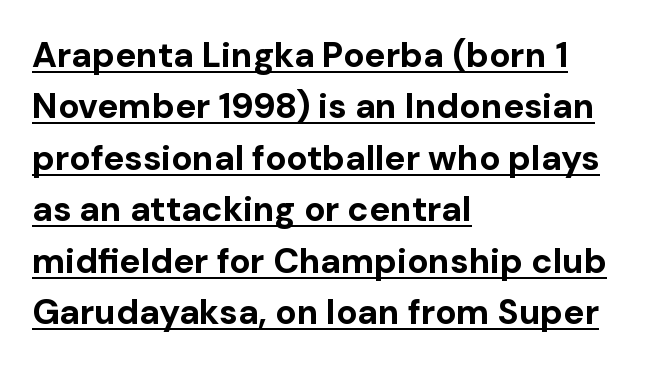
{"serif": "no", "italic": "no", "bold": "yes", "weight": "bold", "width": "normal", "stroke_contrast": "low", "x_height": "medium", "monospaced": "no", "underline": "yes", "align": "left", "line_spacing": "normal", "line_spacing_ratio": 1.47, "letter_spacing": "normal", "letter_spacing_em": 0.0, "glyph_px": 35}
